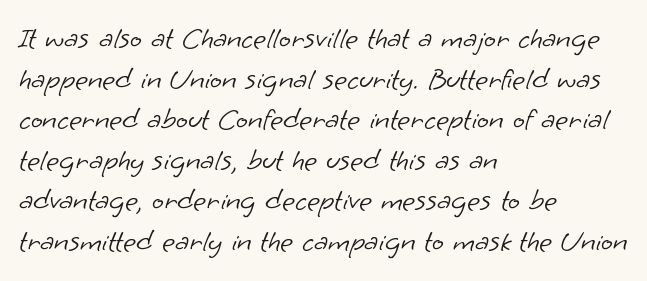
{"serif": "no", "bold": "no", "weight": "light", "width": "normal", "stroke_contrast": "low", "x_height": "small", "monospaced": "no", "underline": "no", "align": "left", "line_spacing": "normal", "line_spacing_ratio": 1.31, "letter_spacing": "normal", "letter_spacing_em": 0.0, "glyph_px": 31}
